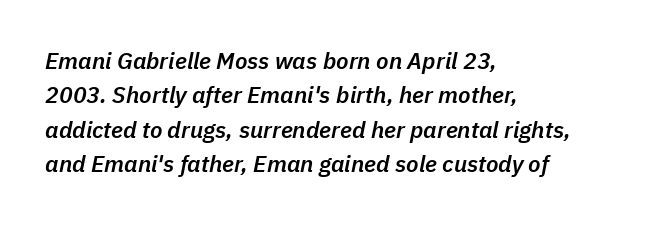
{"italic": "yes", "lean": "right", "slant_degrees": 11, "bold": "semi", "underline": "no", "align": "left", "line_spacing": "normal", "line_spacing_ratio": 1.5, "letter_spacing": "normal", "letter_spacing_em": 0.0, "glyph_px": 23}
